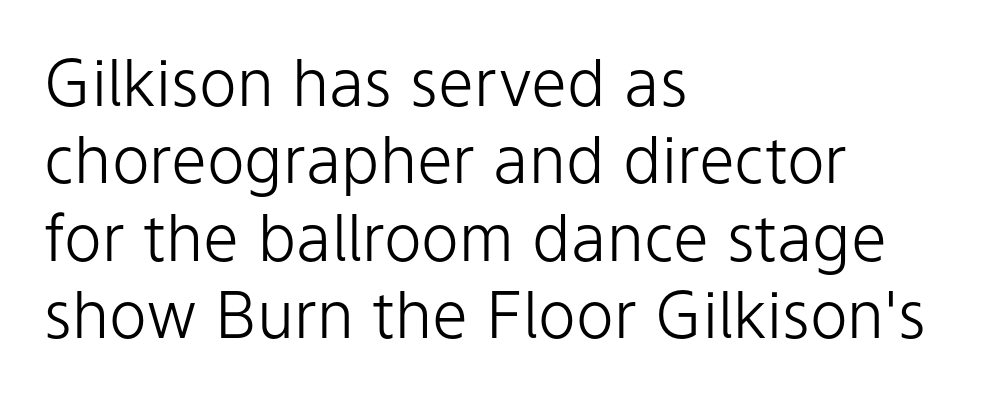
To sum up the face: it is a sans, with no serifs. Glyph-to-glyph distance matches everyday printed text. Nothing heavy about these letters — not bold at all. Notice how the passage keeps a crisp vertical edge on the left only. Varying glyph widths throughout — classic text-font behaviour.
